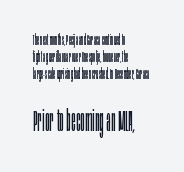
{"serif": "no", "italic": "no", "bold": "no", "weight": "light", "width": "condensed", "stroke_contrast": "low", "x_height": "large", "monospaced": "no", "underline": "no", "align": "left", "line_spacing_ratio": 1.22, "letter_spacing": "normal", "letter_spacing_em": 0.0, "larger_block": "second", "size_ratio": 2.07, "glyph_px": 29}
